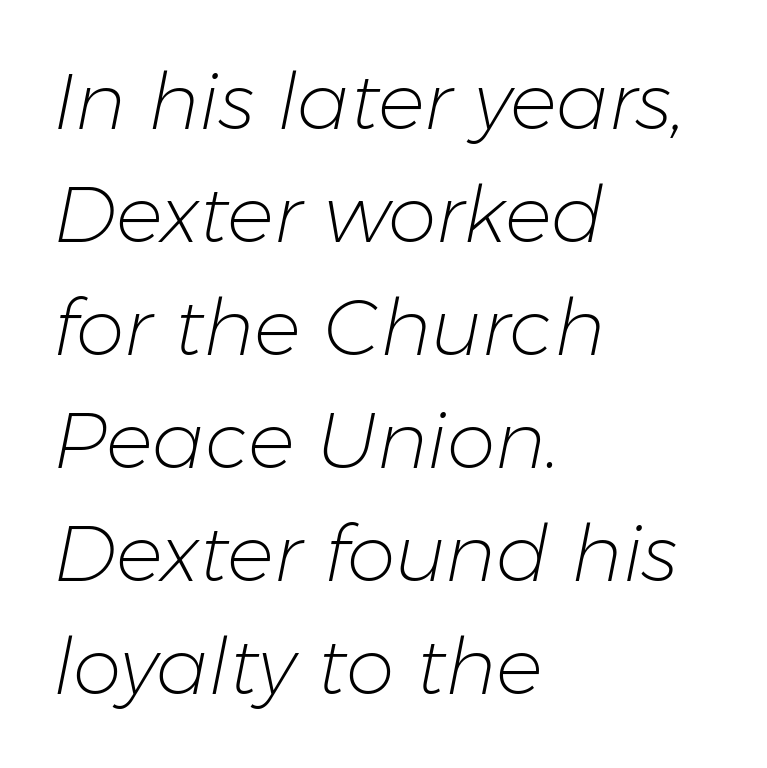
Leftover space on each line is placed entirely after the last word. Emphasis-style slanted type is in use. Stem width sits at or under what a default text font uses. One glance says typical: line gaps are just what's usual. Is this a fixed-width face? No — the glyphs have proportional, varying widths.
